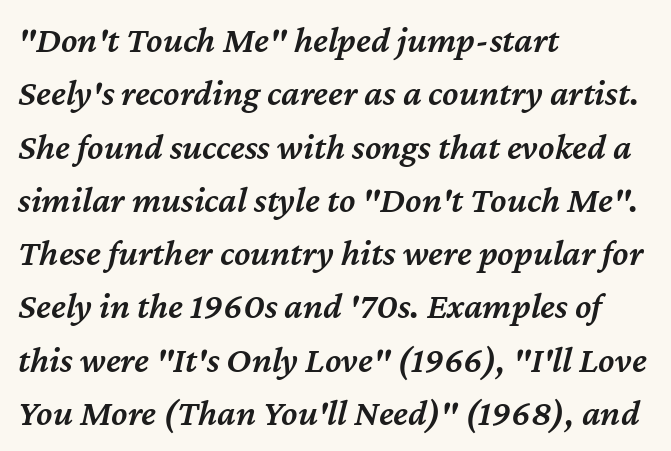
The image shows 37 px semibold type, italic (leaning right); set left-aligned, normal line spacing (1.44x), normal letter spacing, not underlined; medium stroke contrast and a medium x-height.
